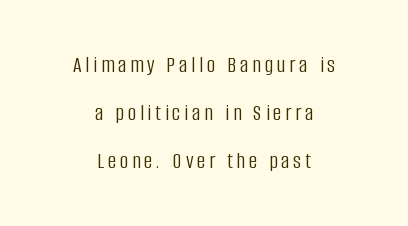
The image shows 23 px text type, upright; set centered, loose line spacing (2.08x), not underlined.
